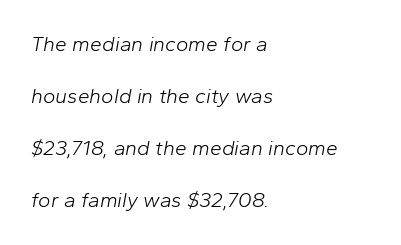
The image shows 21 px text type, italic (leaning right); set left-aligned, loose line spacing (2.48x), normal letter spacing, not underlined.
